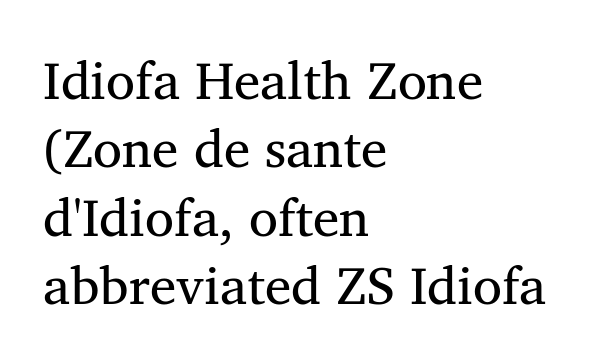
Q: Is the text bold? A: No.
Q: Is the typeface a serif or a sans-serif typeface? A: Serif.
Q: Is the text underlined? A: No.
Q: How is the paragraph aligned? A: Left-aligned.
Q: Is the spacing between letters normal or unusually wide? A: Normal.
Q: Is the spacing between lines tight, normal or loose? A: Normal.
Q: Width (condensed, normal, or wide)? A: Normal.
Q: Stroke contrast? A: Medium.
Q: x-height? A: Medium.
Q: Monospaced? A: No.
